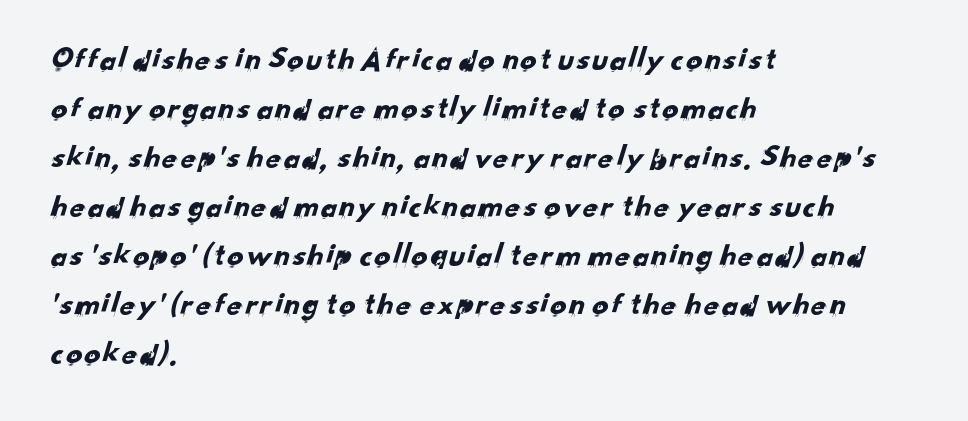
The image shows 32 px sans-serif type; set left-aligned, normal line spacing (1.53x), normal letter spacing, not underlined; low stroke contrast and a small x-height.
